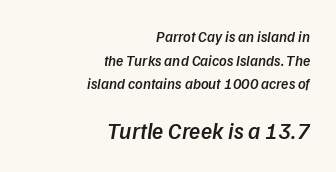
Regular leading. Size hierarchy here favors the trailing block over the leading one. Students, note that the glyphs here touch the page at normal intervals. Moderately thickened strokes mark this as semibold type.
